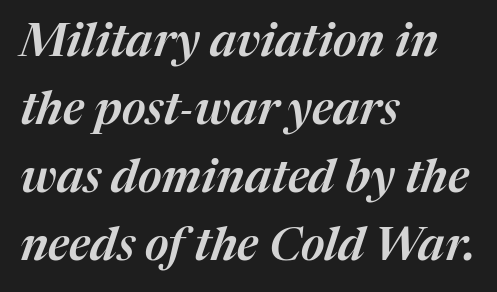
Q: Is the text italic (slanted)? A: Yes, it leans right by about 17 degrees.
Q: Is the text underlined? A: No.
Q: How is the paragraph aligned? A: Left-aligned.
Q: Is the spacing between letters normal or unusually wide? A: Normal.
Q: Is the spacing between lines tight, normal or loose? A: Normal.
Q: Width (condensed, normal, or wide)? A: Normal.
Q: Stroke contrast? A: Medium.
Q: x-height? A: Medium.
Q: Monospaced? A: No.
